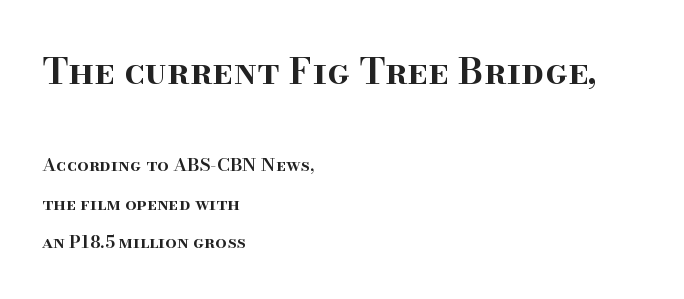
{"serif": "yes", "italic": "no", "bold": "semi", "weight": "semibold", "width": "normal", "stroke_contrast": "high", "x_height": "small", "monospaced": "no", "underline": "no", "align": "left", "line_spacing": "loose", "line_spacing_ratio": 2.13, "letter_spacing": "normal", "letter_spacing_em": 0.0, "larger_block": "first", "size_ratio": 2.06, "glyph_px": 37}
